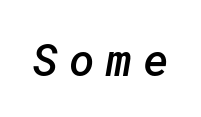
{"serif": "no", "bold": "semi", "weight": "semibold", "width": "normal", "stroke_contrast": "low", "x_height": "medium", "underline": "no", "letter_spacing": "wide", "letter_spacing_em": 0.26, "glyph_px": 44}
